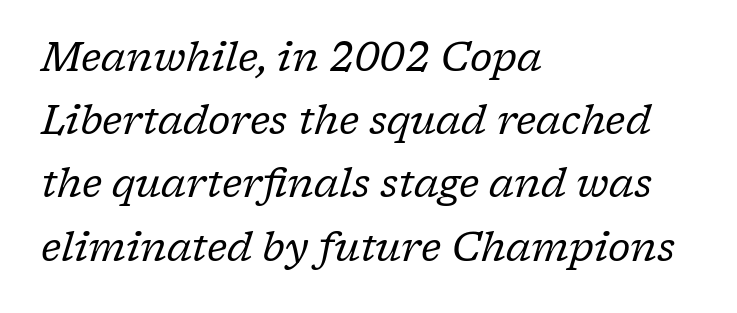
Q: Is the text bold? A: No.
Q: Is the text italic (slanted)? A: Yes, it leans right by about 17 degrees.
Q: Is the typeface a serif or a sans-serif typeface? A: Serif.
Q: Is the text underlined? A: No.
Q: How is the paragraph aligned? A: Left-aligned.
Q: Is the spacing between letters normal or unusually wide? A: Normal.
Q: Is the spacing between lines tight, normal or loose? A: Normal.
Q: Width (condensed, normal, or wide)? A: Normal.
Q: Stroke contrast? A: Low.
Q: x-height? A: Medium.
Q: Monospaced? A: No.
